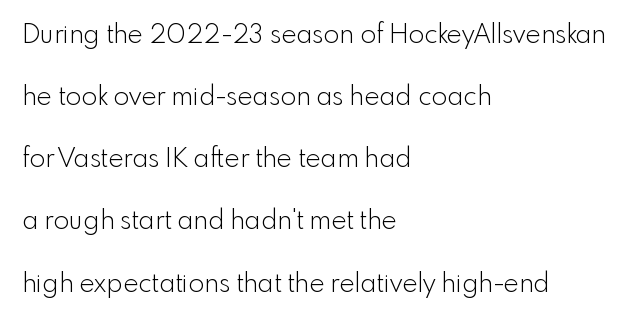
The image shows 26 px text type, upright; set left-aligned, loose line spacing (2.39x), normal letter spacing, not underlined.
